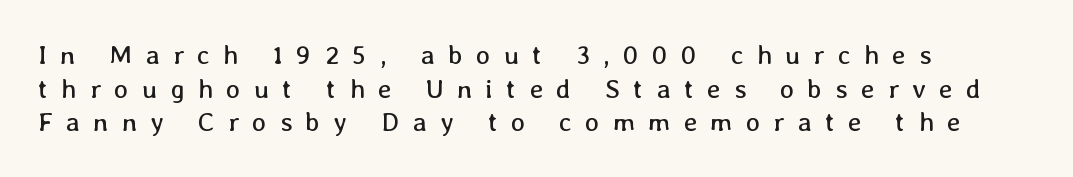
Q: Is the text bold? A: No.
Q: Is the text italic (slanted)? A: No, it is upright.
Q: Is the text underlined? A: No.
Q: How is the paragraph aligned? A: Left-aligned.
Q: Is the spacing between letters normal or unusually wide? A: Unusually wide.
Q: Is the spacing between lines tight, normal or loose? A: Normal.
